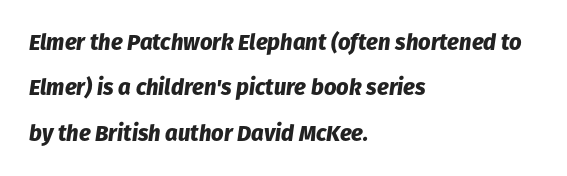
{"italic": "yes", "lean": "right", "slant_degrees": 8, "bold": "yes", "underline": "no", "align": "left", "line_spacing": "loose", "line_spacing_ratio": 2.06, "letter_spacing": "normal", "letter_spacing_em": 0.0, "glyph_px": 22}
